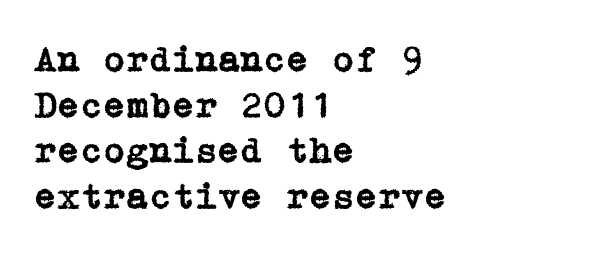
{"serif": "yes", "italic": "no", "width": "normal", "stroke_contrast": "low", "x_height": "medium", "underline": "no", "align": "left", "line_spacing_ratio": 1.23, "letter_spacing": "normal", "letter_spacing_em": 0.0, "glyph_px": 37}
